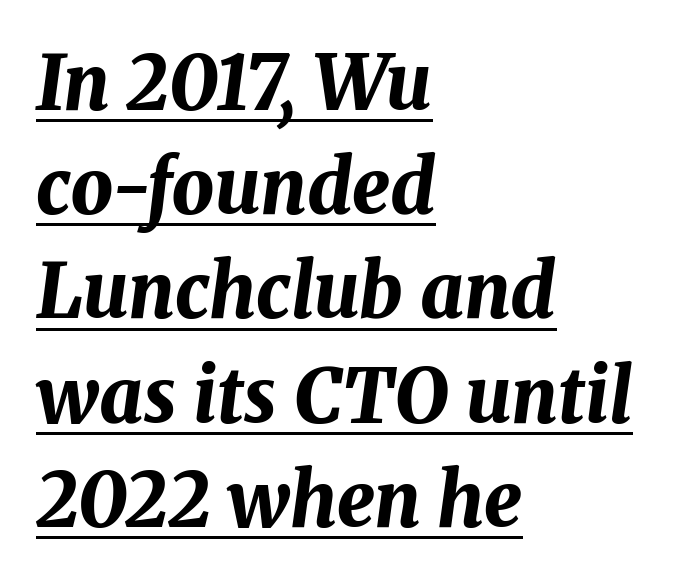
The image shows 75 px bold type, italic (leaning right); set left-aligned, normal line spacing (1.39x), normal letter spacing, underlined; medium stroke contrast and a medium x-height.
